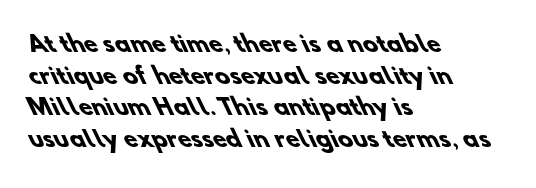
{"bold": "yes", "underline": "no", "align": "left", "line_spacing": "normal", "line_spacing_ratio": 1.44, "letter_spacing": "normal", "letter_spacing_em": 0.0, "glyph_px": 22}
